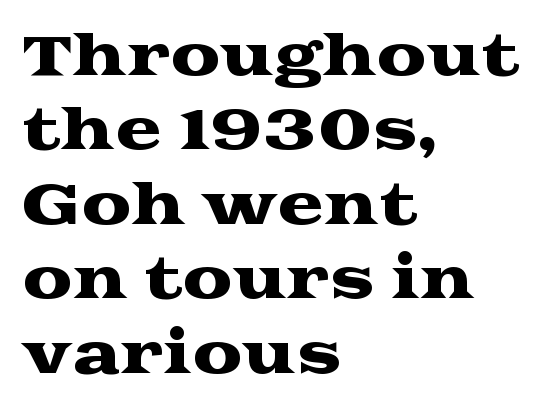
Q: Is the text italic (slanted)? A: No, it is upright.
Q: Is the typeface a serif or a sans-serif typeface? A: Serif.
Q: Is the text underlined? A: No.
Q: How is the paragraph aligned? A: Left-aligned.
Q: Is the spacing between letters normal or unusually wide? A: Normal.
Q: Is the spacing between lines tight, normal or loose? A: Normal.
Q: Width (condensed, normal, or wide)? A: Wide.
Q: Stroke contrast? A: Medium.
Q: x-height? A: Medium.
Q: Monospaced? A: No.
